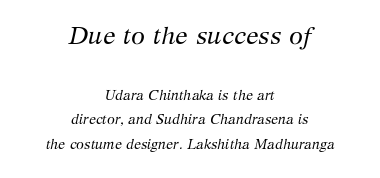
Q: Is the text bold? A: No.
Q: Is the text italic (slanted)? A: Yes, it leans right by about 12 degrees.
Q: Is the text underlined? A: No.
Q: How is the paragraph aligned? A: Centered.
Q: Is the spacing between letters normal or unusually wide? A: Normal.
Q: Which block of text is set in a larger size, the first (top) or the second (bottom)? A: The first (top) one.
